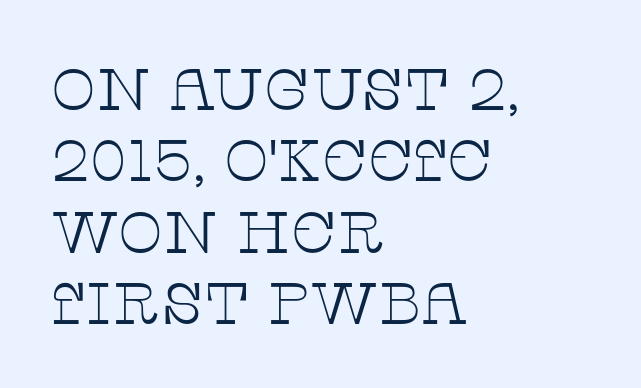
The zone under the glyphs is completely vacant. Do the characters align in a grid? No, the font is proportional. The font family rendered here belongs to the serif group. This reads as an unemphasized weight, regular at the heaviest. Posture: straight, roman, zero tilt. Caption: standard tracking, unaltered.
